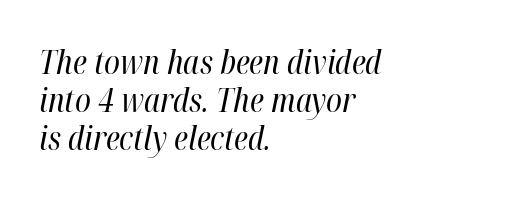
The image shows 32 px regular-weight, condensed type, italic (leaning right); set left-aligned, line spacing 1.18x, normal letter spacing, not underlined; high stroke contrast and a medium x-height.
